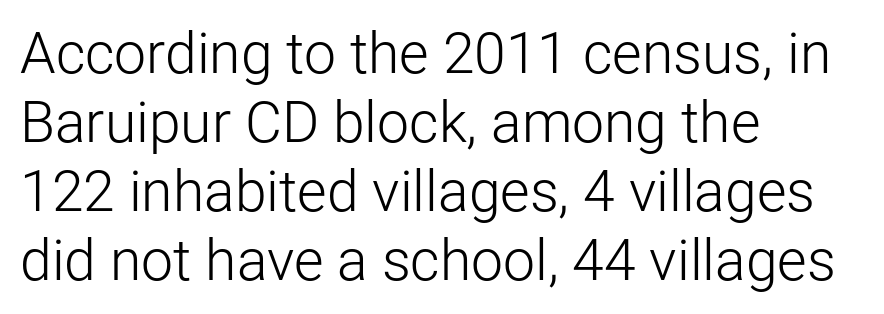
Reading down the block, your eye returns to a fixed left position each line. The type is set solid horizontally, with unmodified tracking. Nope, no serifs anywhere on these letters. Rule under the text: the space is simply empty. In terms of posture, this sample is upright.
